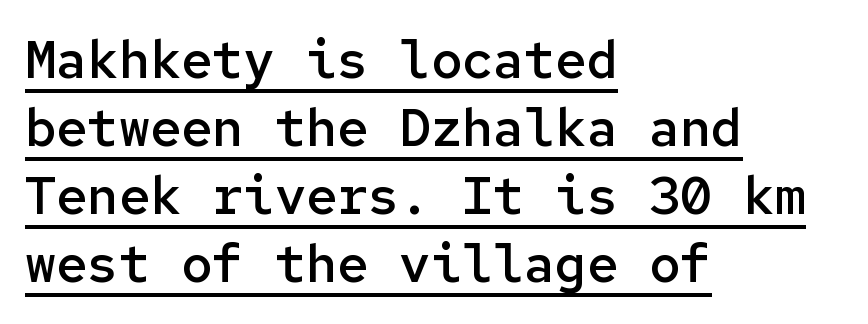
The image shows 52 px semibold sans-serif type, upright, monospaced; set left-aligned, normal line spacing (1.31x), normal letter spacing, underlined; low stroke contrast and a medium x-height.
